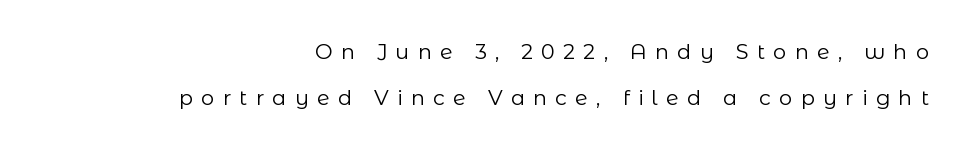
Q: Is the text bold? A: No.
Q: Is the text italic (slanted)? A: No, it is upright.
Q: Is the text underlined? A: No.
Q: How is the paragraph aligned? A: Right-aligned.
Q: Is the spacing between letters normal or unusually wide? A: Unusually wide.
Q: Is the spacing between lines tight, normal or loose? A: Loose.
